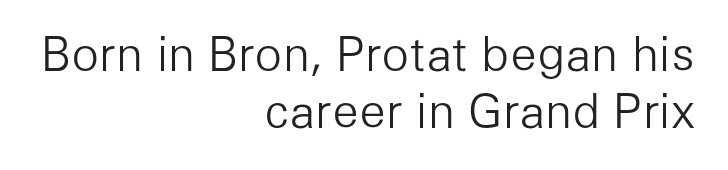
Q: Is the text bold? A: No.
Q: Is the text italic (slanted)? A: No, it is upright.
Q: Is the typeface a serif or a sans-serif typeface? A: Sans-serif.
Q: Is the text underlined? A: No.
Q: How is the paragraph aligned? A: Right-aligned.
Q: Is the spacing between letters normal or unusually wide? A: Normal.
Q: Width (condensed, normal, or wide)? A: Normal.
Q: Stroke contrast? A: Low.
Q: x-height? A: Medium.
Q: Monospaced? A: No.
